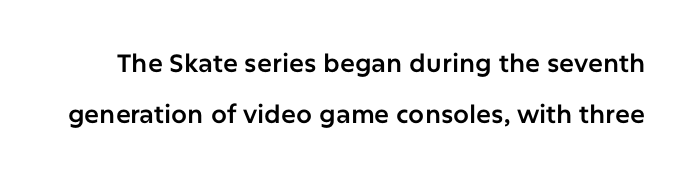
The image shows 25 px text type, upright; set loose line spacing (2.05x), normal letter spacing, not underlined.
